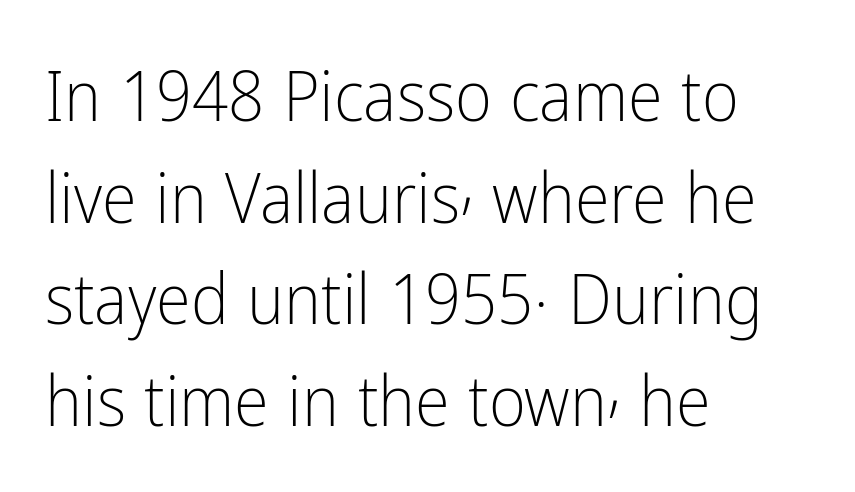
{"serif": "no", "italic": "no", "bold": "no", "weight": "light", "width": "condensed", "stroke_contrast": "low", "x_height": "medium", "monospaced": "no", "underline": "no", "align": "left", "line_spacing": "normal", "line_spacing_ratio": 1.43, "letter_spacing": "normal", "letter_spacing_em": 0.0, "glyph_px": 71}
